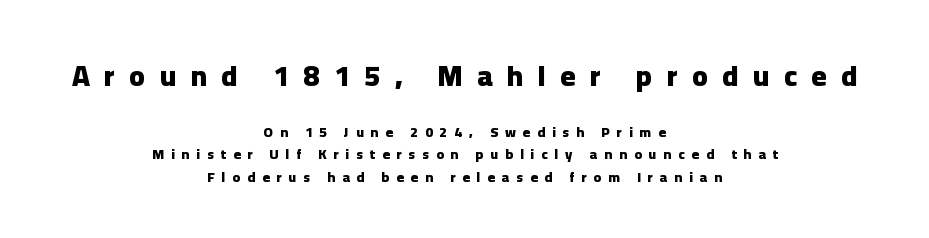
The passage shown is not underscored anywhere. The text block is weighted toward neither margin, spreading evenly from the middle. Vertical strokes here are truly vertical. Here the designer chose a conventional face with non-uniform glyph widths.
